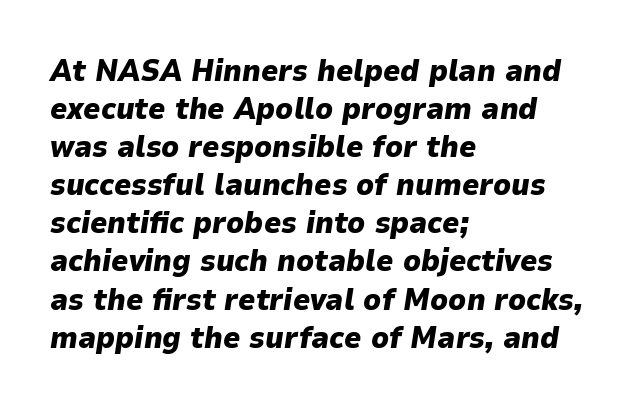
What weight is shown? A full bold with thick strokes. A student would call this left alignment; a typographer would say flush left, rag right. Character widths vary here, with narrow letters taking less room than wide ones. The rendering keeps characters at their native spacing. Clear beneath every line of the passage.
